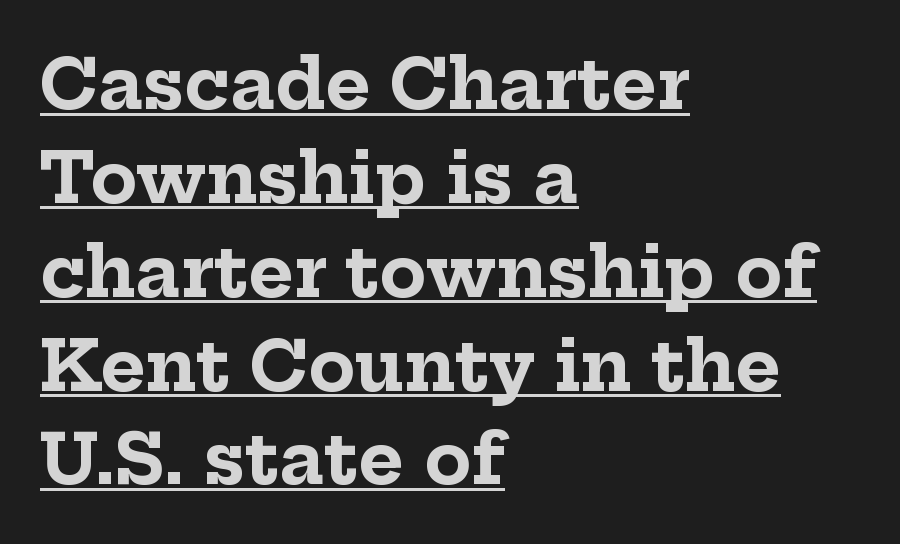
The passage shown is emphatically bold. This rendering features underlined lettering. Leading matches the norm, producing a regular column. What kind of face is this? One with serifs.
